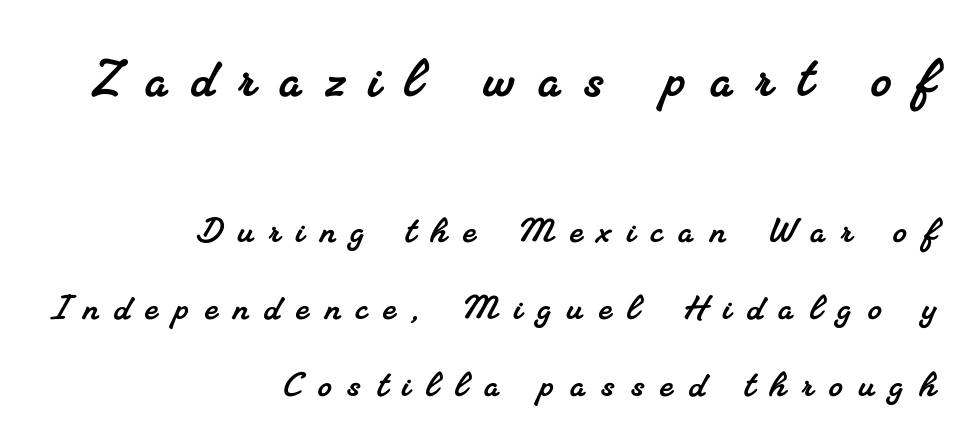
Q: Is the typeface a serif or a sans-serif typeface? A: Serif.
Q: Is the text underlined? A: No.
Q: How is the paragraph aligned? A: Right-aligned.
Q: Is the spacing between letters normal or unusually wide? A: Unusually wide.
Q: Which block of text is set in a larger size, the first (top) or the second (bottom)? A: The first (top) one.
Q: Width (condensed, normal, or wide)? A: Normal.
Q: Stroke contrast? A: Medium.
Q: x-height? A: Small.
Q: Monospaced? A: No.
